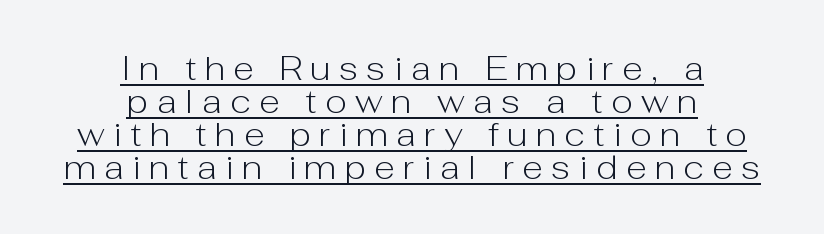
Q: Is the text bold? A: No.
Q: Is the text italic (slanted)? A: No, it is upright.
Q: Is the typeface a serif or a sans-serif typeface? A: Sans-serif.
Q: Is the text underlined? A: Yes.
Q: How is the paragraph aligned? A: Centered.
Q: Is the spacing between letters normal or unusually wide? A: Unusually wide.
Q: Is the spacing between lines tight, normal or loose? A: Tight.
Q: Width (condensed, normal, or wide)? A: Normal.
Q: Stroke contrast? A: Low.
Q: x-height? A: Medium.
Q: Monospaced? A: No.
